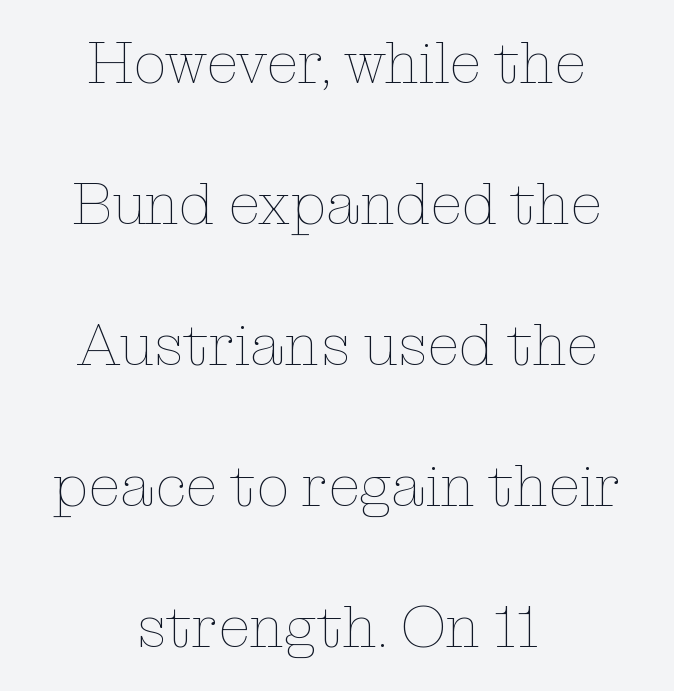
{"italic": "no", "bold": "no", "weight": "thin", "width": "normal", "stroke_contrast": "low", "x_height": "medium", "monospaced": "no", "underline": "no", "align": "center", "line_spacing": "loose", "line_spacing_ratio": 2.39, "letter_spacing": "normal", "letter_spacing_em": 0.0, "glyph_px": 59}
